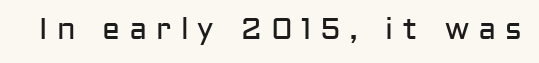
{"serif": "no", "italic": "no", "bold": "no", "weight": "regular", "width": "normal", "stroke_contrast": "low", "x_height": "medium", "monospaced": "no", "underline": "no", "letter_spacing": "wide", "letter_spacing_em": 0.3, "glyph_px": 30}
